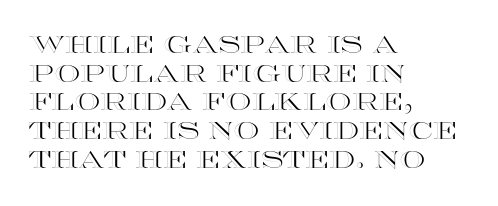
Quick note: not italic, upright. The letters sit at their default tracking, neither squeezed nor spread. The space between consecutive lines is moderate. This sample is left-justified, so line endings fall wherever the words run out. The string is rendered with underlining switched off.
